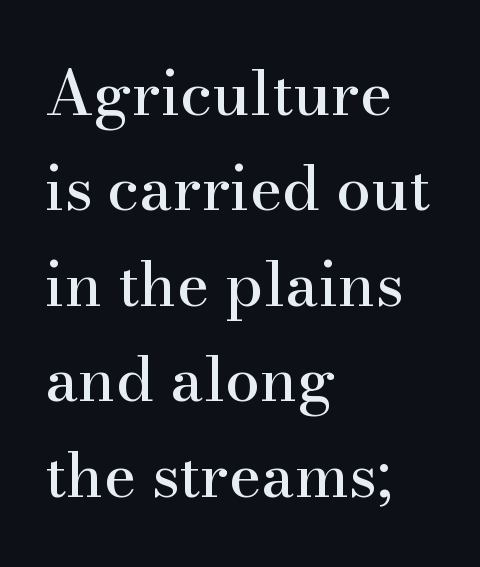
{"serif": "yes", "italic": "no", "width": "normal", "stroke_contrast": "high", "x_height": "small", "monospaced": "no", "underline": "no", "align": "left", "line_spacing": "normal", "line_spacing_ratio": 1.54, "letter_spacing": "normal", "letter_spacing_em": 0.0, "glyph_px": 62}
